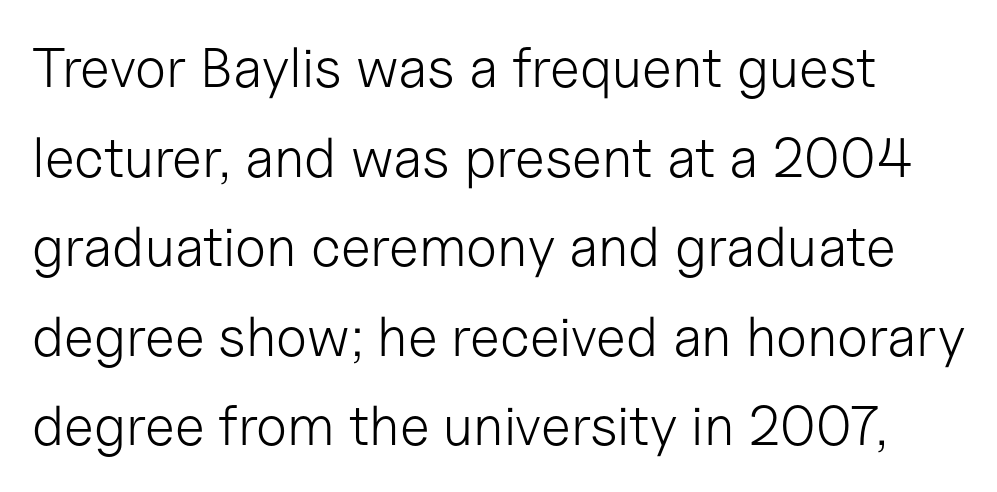
The image shows 56 px light sans-serif type, upright; set normal line spacing (1.6x), normal letter spacing, not underlined; low stroke contrast and a medium x-height.
